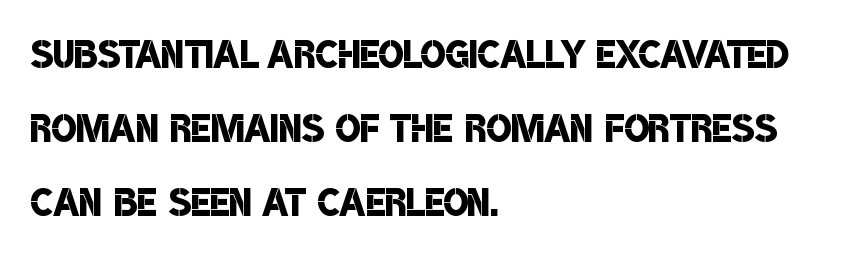
{"serif": "no", "bold": "semi", "weight": "semibold", "width": "condensed", "stroke_contrast": "low", "x_height": "large", "monospaced": "no", "underline": "no", "align": "left", "line_spacing": "normal", "line_spacing_ratio": 1.42, "letter_spacing": "normal", "letter_spacing_em": 0.0, "glyph_px": 52}
